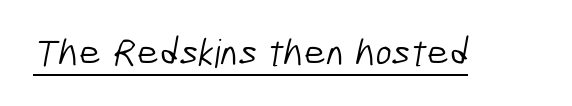
Proportional: the letters do not fall into vertical columns. The rendering uses the underline text-decoration. The type is set solid horizontally, with unmodified tracking. Unbolded letterforms with no extra heft.
